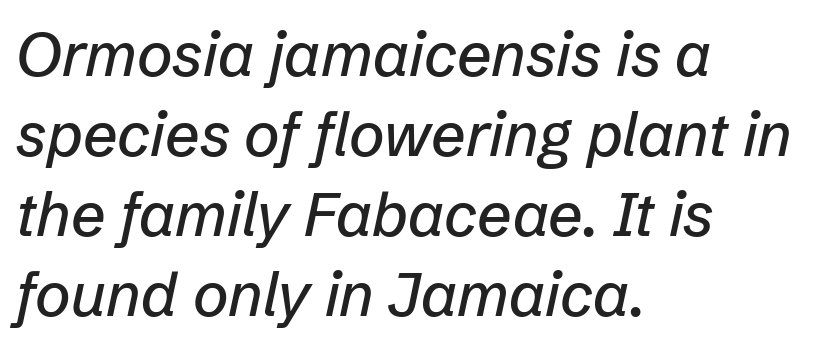
Q: Is the text italic (slanted)? A: Yes, it leans right by about 12 degrees.
Q: Is the text underlined? A: No.
Q: How is the paragraph aligned? A: Left-aligned.
Q: Is the spacing between letters normal or unusually wide? A: Normal.
Q: Is the spacing between lines tight, normal or loose? A: Normal.
Q: Width (condensed, normal, or wide)? A: Normal.
Q: Stroke contrast? A: Low.
Q: x-height? A: Medium.
Q: Monospaced? A: No.
